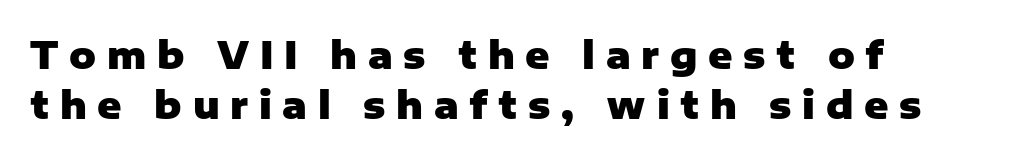
Q: Is the text bold? A: Yes.
Q: Is the text italic (slanted)? A: No, it is upright.
Q: Is the typeface a serif or a sans-serif typeface? A: Sans-serif.
Q: Is the text underlined? A: No.
Q: How is the paragraph aligned? A: Left-aligned.
Q: Is the spacing between letters normal or unusually wide? A: Unusually wide.
Q: Is the spacing between lines tight, normal or loose? A: Normal.
Q: Width (condensed, normal, or wide)? A: Normal.
Q: Stroke contrast? A: Low.
Q: x-height? A: Medium.
Q: Monospaced? A: No.
